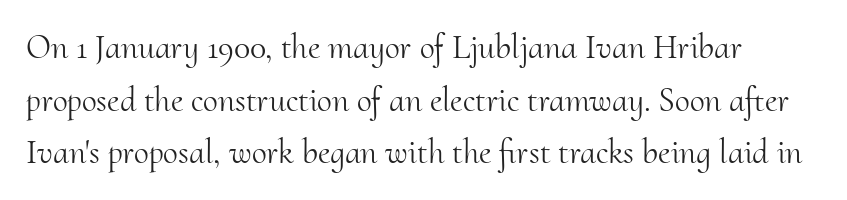
The image shows 34 px light serif type, upright; set normal line spacing (1.55x), normal letter spacing, not underlined; medium stroke contrast and a small x-height.
